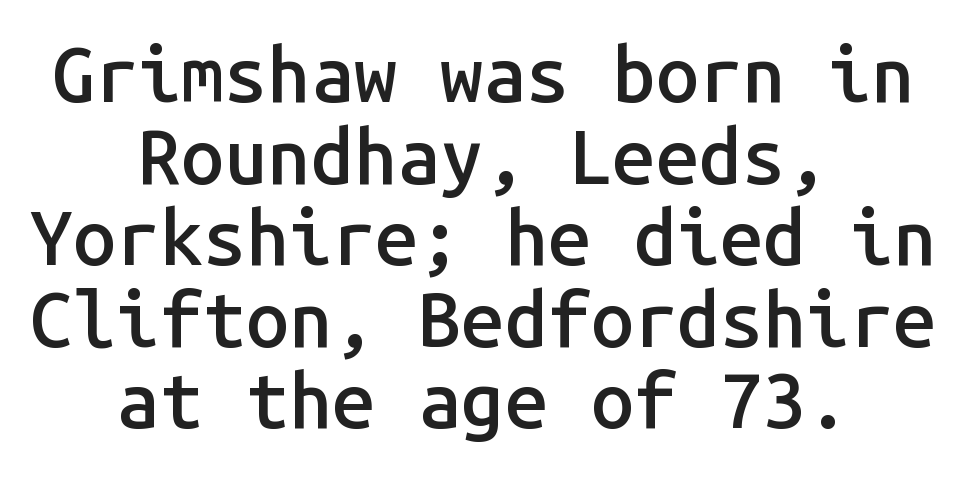
The image shows 77 px semibold sans-serif type, upright, monospaced; set centered, tight line spacing (1.06x), normal letter spacing, not underlined; low stroke contrast and a medium x-height.
